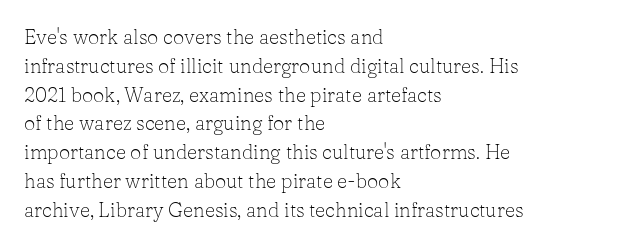
{"italic": "no", "bold": "no", "underline": "no", "align": "left", "line_spacing": "normal", "line_spacing_ratio": 1.44, "letter_spacing": "normal", "letter_spacing_em": 0.0, "glyph_px": 20}
